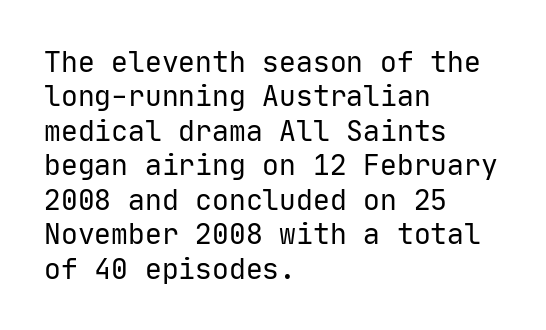
The image shows 28 px regular-weight sans-serif type, upright, monospaced; set left-aligned, line spacing 1.23x, normal letter spacing, not underlined; low stroke contrast and a medium x-height.
